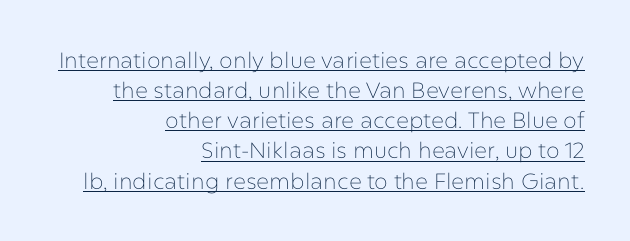
Q: Is the text bold? A: No.
Q: Is the text italic (slanted)? A: No, it is upright.
Q: Is the text underlined? A: Yes.
Q: How is the paragraph aligned? A: Right-aligned.
Q: Is the spacing between letters normal or unusually wide? A: Normal.
Q: Is the spacing between lines tight, normal or loose? A: Normal.
